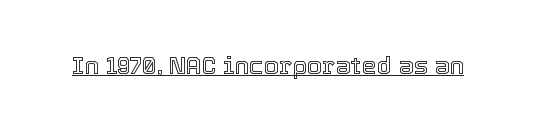
Q: Is the text italic (slanted)? A: No, it is upright.
Q: Is the text underlined? A: Yes.
Q: Is the spacing between letters normal or unusually wide? A: Normal.
